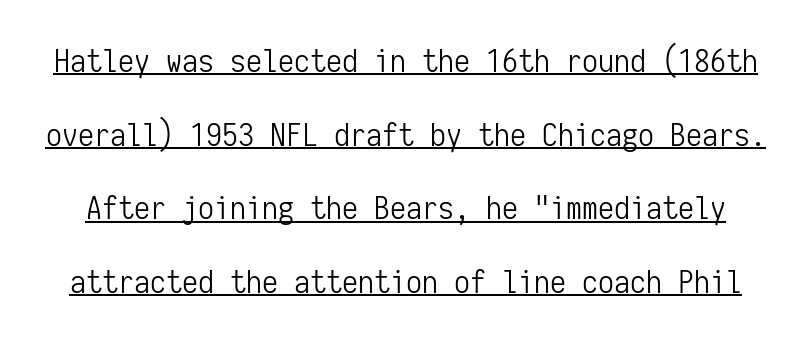
The image shows 32 px light, condensed sans-serif type, upright, monospaced; set loose line spacing (2.3x), normal letter spacing, underlined; low stroke contrast and a medium x-height.
